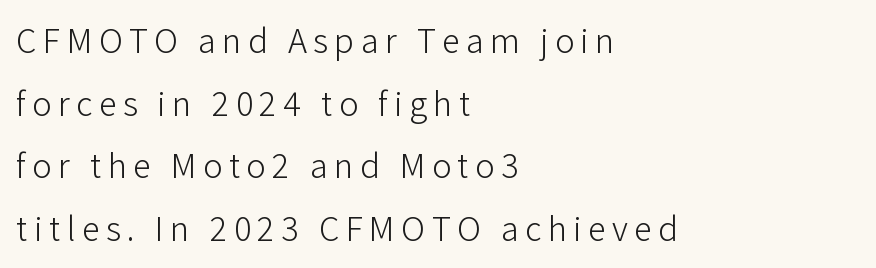
The image shows 36 px light sans-serif type, upright; set left-aligned, line spacing 1.74x, not underlined; low stroke contrast and a medium x-height.
